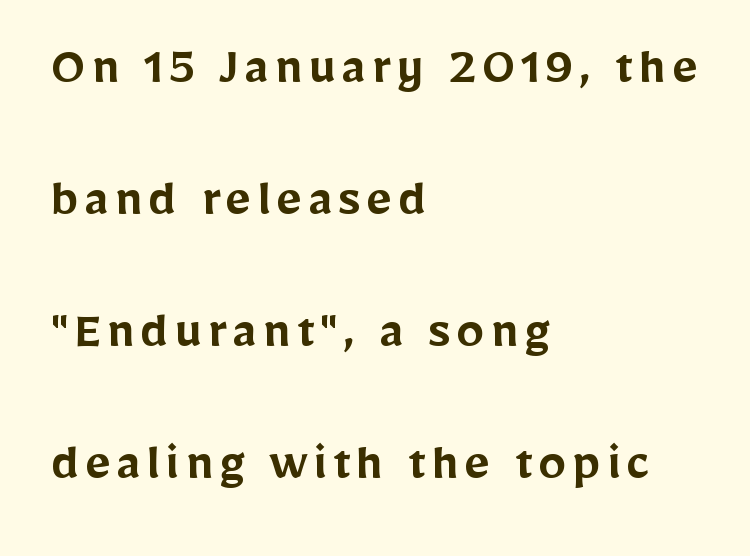
Q: Is the text bold? A: Semi-bold.
Q: Is the text italic (slanted)? A: No, it is upright.
Q: Is the typeface a serif or a sans-serif typeface? A: Sans-serif.
Q: Is the text underlined? A: No.
Q: How is the paragraph aligned? A: Left-aligned.
Q: Is the spacing between lines tight, normal or loose? A: Loose.
Q: Width (condensed, normal, or wide)? A: Normal.
Q: Stroke contrast? A: Low.
Q: x-height? A: Medium.
Q: Monospaced? A: No.
